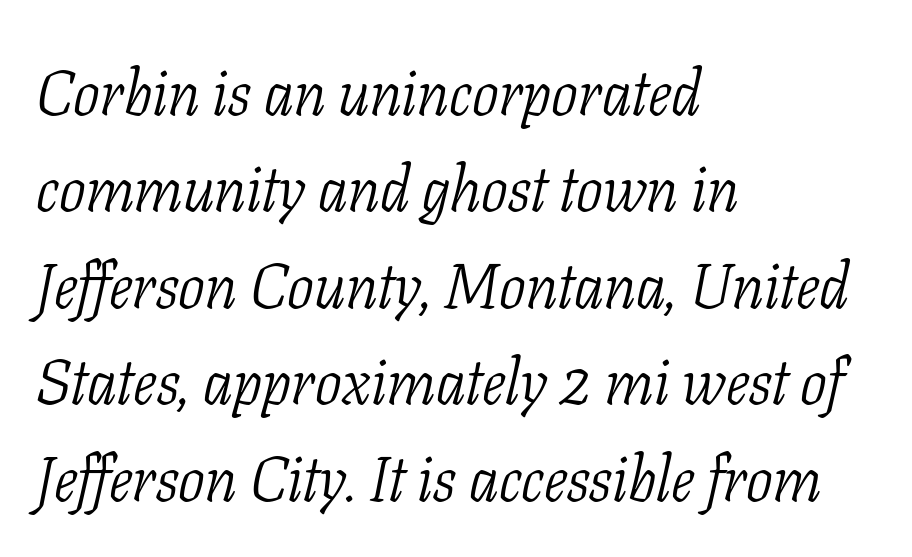
The image shows 63 px light, condensed serif type, italic (leaning right); set left-aligned, normal line spacing (1.53x), normal letter spacing, not underlined; low stroke contrast and a medium x-height.
